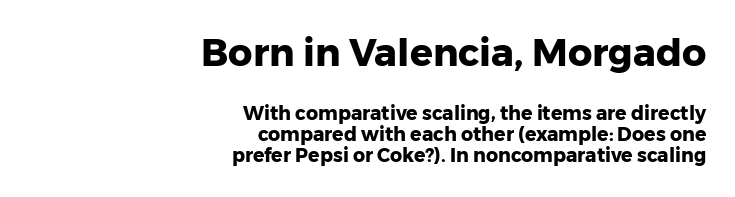
{"serif": "no", "italic": "no", "bold": "yes", "weight": "heavy", "width": "normal", "stroke_contrast": "low", "x_height": "medium", "monospaced": "no", "underline": "no", "align": "right", "line_spacing": "tight", "line_spacing_ratio": 1.1, "letter_spacing": "normal", "letter_spacing_em": 0.0, "larger_block": "first", "size_ratio": 2.0, "glyph_px": 38}
